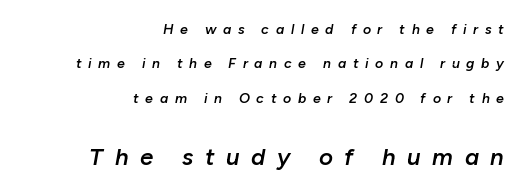
{"italic": "yes", "lean": "right", "slant_degrees": 10, "bold": "semi", "underline": "no", "align": "right", "line_spacing": "loose", "line_spacing_ratio": 2.45, "letter_spacing": "wide", "letter_spacing_em": 0.48, "larger_block": "second", "size_ratio": 1.71, "glyph_px": 24}
